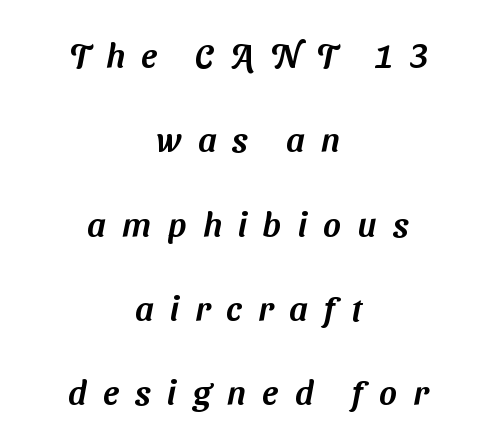
Q: Is the typeface a serif or a sans-serif typeface? A: Sans-serif.
Q: Is the text underlined? A: No.
Q: How is the paragraph aligned? A: Centered.
Q: Is the spacing between letters normal or unusually wide? A: Unusually wide.
Q: Is the spacing between lines tight, normal or loose? A: Loose.
Q: Width (condensed, normal, or wide)? A: Normal.
Q: Stroke contrast? A: Medium.
Q: x-height? A: Medium.
Q: Monospaced? A: No.
